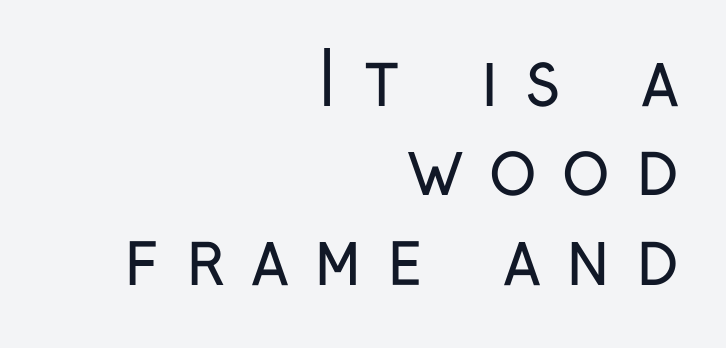
Q: Is the text bold? A: No.
Q: Is the text italic (slanted)? A: No, it is upright.
Q: Is the typeface a serif or a sans-serif typeface? A: Sans-serif.
Q: Is the text underlined? A: No.
Q: How is the paragraph aligned? A: Right-aligned.
Q: Is the spacing between letters normal or unusually wide? A: Unusually wide.
Q: Width (condensed, normal, or wide)? A: Condensed.
Q: Stroke contrast? A: Low.
Q: x-height? A: Medium.
Q: Monospaced? A: No.
